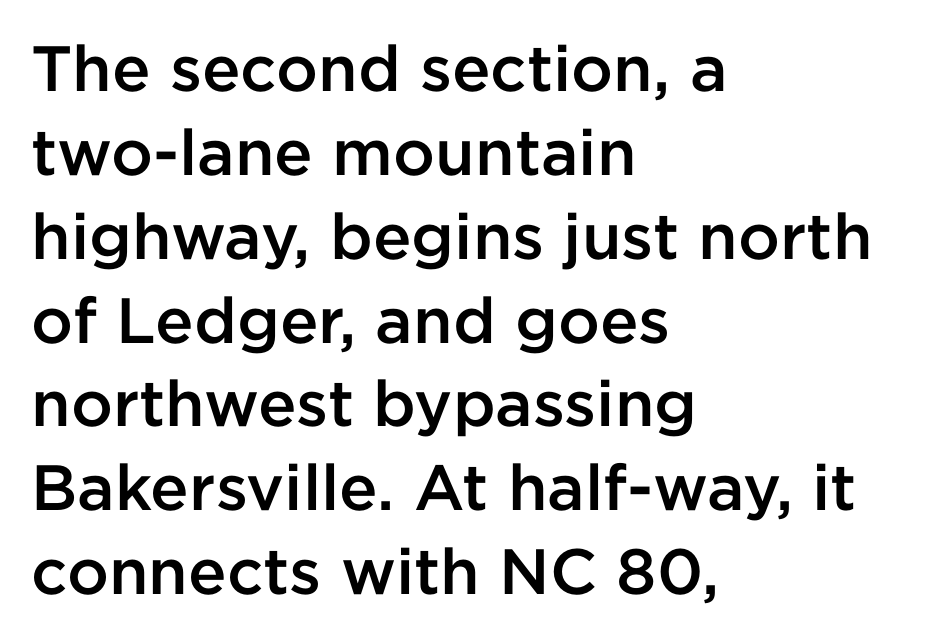
{"serif": "no", "italic": "no", "bold": "semi", "weight": "semibold", "width": "normal", "stroke_contrast": "low", "x_height": "medium", "monospaced": "no", "underline": "no", "align": "left", "line_spacing": "normal", "line_spacing_ratio": 1.31, "letter_spacing": "normal", "letter_spacing_em": 0.0, "glyph_px": 64}
